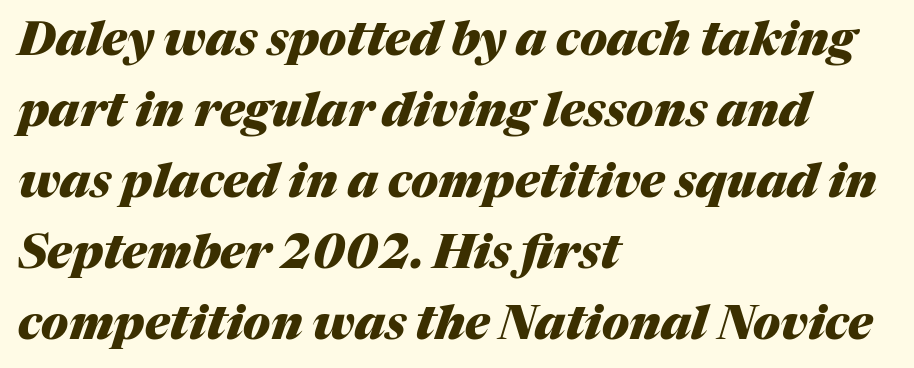
The gap between lines stays unmarked. If you drew a line through each stem, it would be angled. This block has exactly the height ordinary leading produces. The paragraph has a hard left edge and a soft right edge. The rendering uses a bold face; every stroke is thick and dark.
